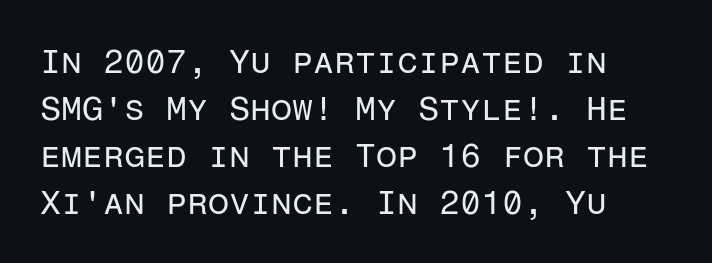
Q: Is the text bold? A: No.
Q: Is the text italic (slanted)? A: No, it is upright.
Q: Is the typeface a serif or a sans-serif typeface? A: Sans-serif.
Q: Is the text underlined? A: No.
Q: How is the paragraph aligned? A: Left-aligned.
Q: Is the spacing between letters normal or unusually wide? A: Normal.
Q: Is the spacing between lines tight, normal or loose? A: Normal.
Q: Width (condensed, normal, or wide)? A: Normal.
Q: Stroke contrast? A: Low.
Q: x-height? A: Medium.
Q: Monospaced? A: Yes.
